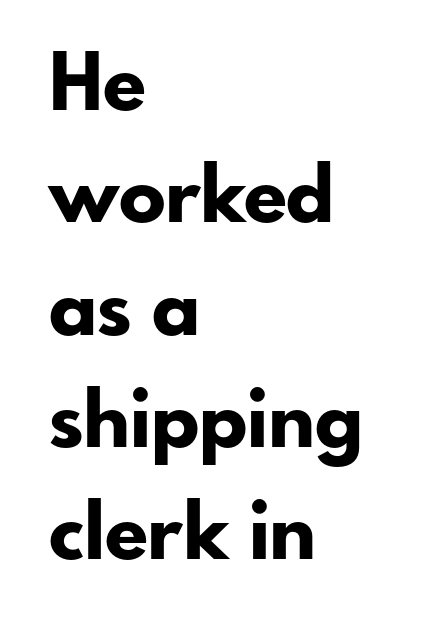
The image shows 78 px bold sans-serif type, upright; set left-aligned, normal line spacing (1.44x), normal letter spacing, not underlined; low stroke contrast and a small x-height.
